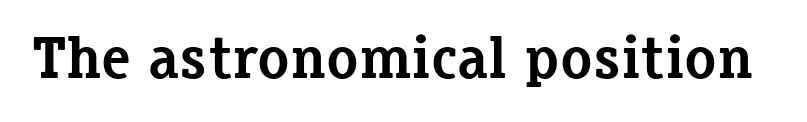
{"serif": "yes", "italic": "no", "bold": "yes", "weight": "bold", "width": "normal", "stroke_contrast": "low", "x_height": "medium", "monospaced": "no", "underline": "no", "letter_spacing": "normal", "letter_spacing_em": 0.0, "glyph_px": 59}
